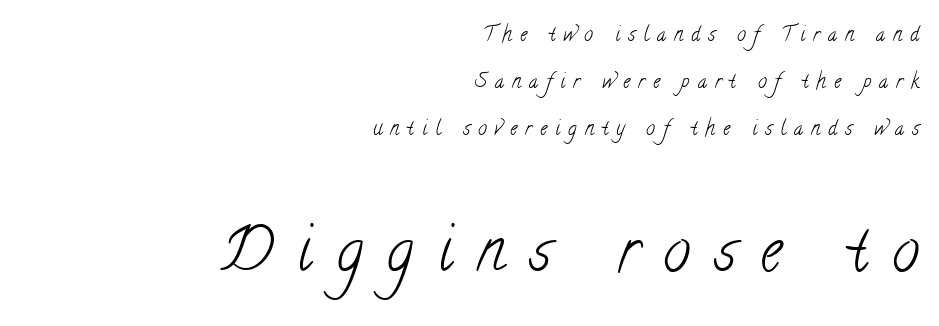
The image shows 61 px light, condensed serif type; set right-aligned, loose line spacing (2.35x), unusually wide letter spacing (+0.4 em), not underlined; the second (bottom) block is 3.05x larger; low stroke contrast and a small x-height.
